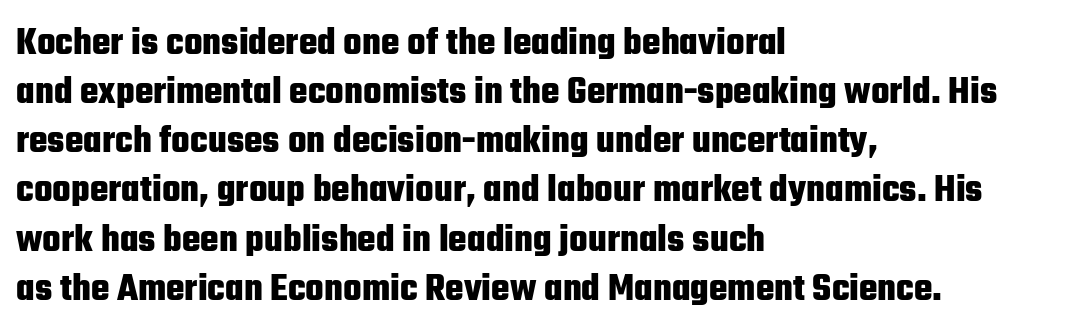
The image shows 39 px heavy, condensed sans-serif type, upright; set left-aligned, normal line spacing (1.26x), normal letter spacing, not underlined; low stroke contrast and a medium x-height.
